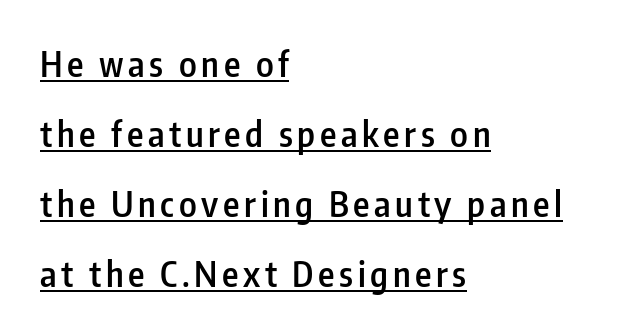
Q: Is the text bold? A: Semi-bold.
Q: Is the text italic (slanted)? A: No, it is upright.
Q: Is the typeface a serif or a sans-serif typeface? A: Sans-serif.
Q: Is the text underlined? A: Yes.
Q: How is the paragraph aligned? A: Left-aligned.
Q: Is the spacing between lines tight, normal or loose? A: Loose.
Q: Width (condensed, normal, or wide)? A: Condensed.
Q: Stroke contrast? A: Low.
Q: x-height? A: Medium.
Q: Monospaced? A: No.
